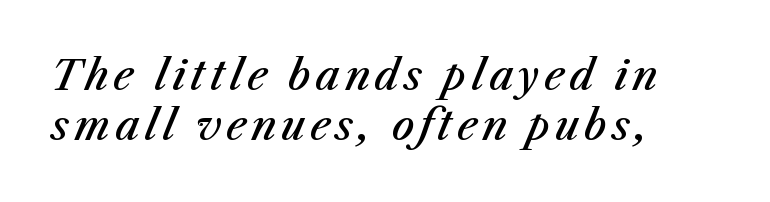
The image shows 40 px semibold type, italic (leaning right); set left-aligned, normal line spacing (1.25x), not underlined; medium stroke contrast and a medium x-height.
